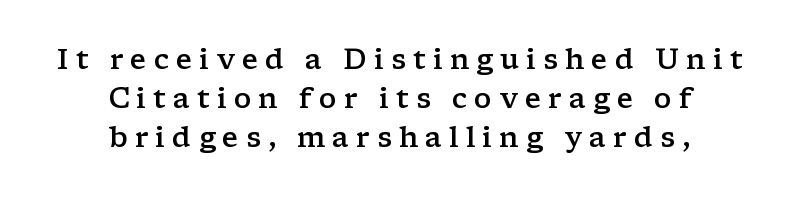
Compared with a flush-left layout, this one balances lines on the center instead. The typography opts for an upright posture over an oblique one. These lines are rendered in a variable-pitch font. Between one letter and the next there's a generous, obvious gap.
